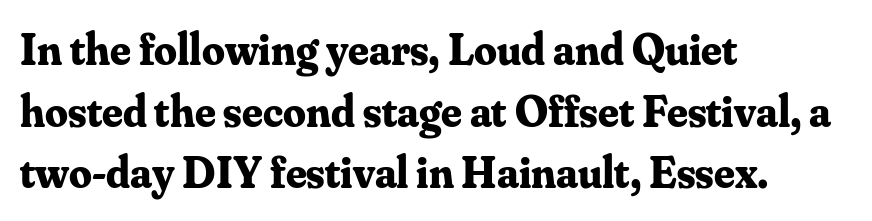
Q: Is the text bold? A: Yes.
Q: Is the text italic (slanted)? A: No, it is upright.
Q: Is the typeface a serif or a sans-serif typeface? A: Serif.
Q: Is the text underlined? A: No.
Q: How is the paragraph aligned? A: Left-aligned.
Q: Is the spacing between letters normal or unusually wide? A: Normal.
Q: Is the spacing between lines tight, normal or loose? A: Normal.
Q: Width (condensed, normal, or wide)? A: Normal.
Q: Stroke contrast? A: Medium.
Q: x-height? A: Small.
Q: Monospaced? A: No.
